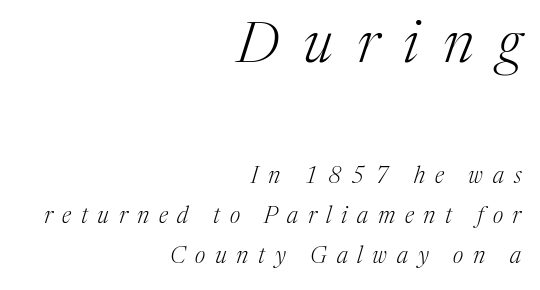
Q: Is the text bold? A: No.
Q: Is the text italic (slanted)? A: Yes, it leans right by about 17 degrees.
Q: Is the typeface a serif or a sans-serif typeface? A: Serif.
Q: Is the text underlined? A: No.
Q: How is the paragraph aligned? A: Right-aligned.
Q: Is the spacing between letters normal or unusually wide? A: Unusually wide.
Q: Which block of text is set in a larger size, the first (top) or the second (bottom)? A: The first (top) one.
Q: Width (condensed, normal, or wide)? A: Normal.
Q: Stroke contrast? A: Medium.
Q: x-height? A: Medium.
Q: Monospaced? A: No.
